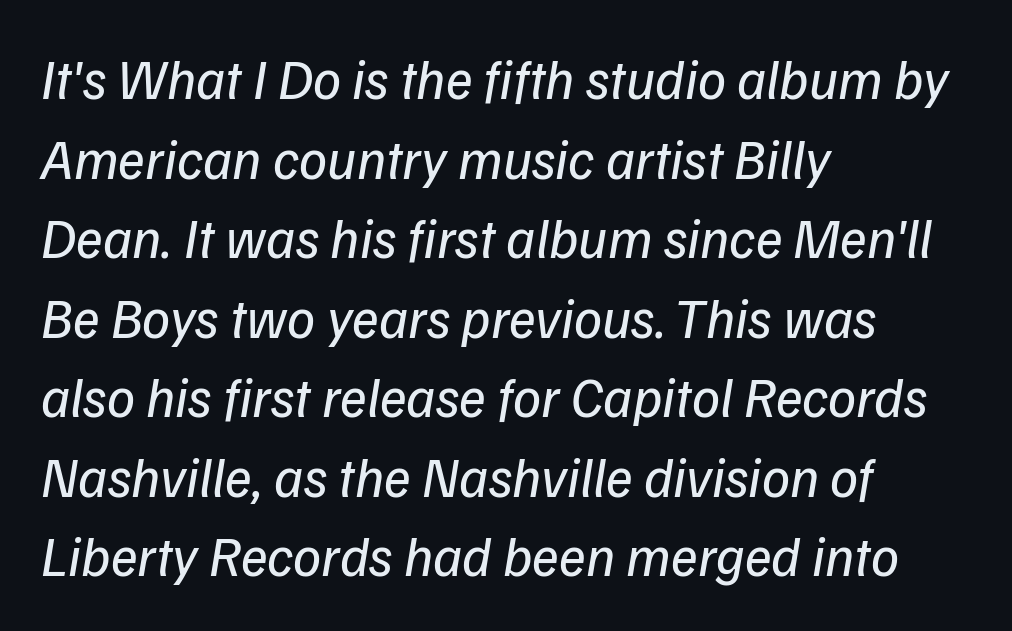
The image shows 56 px regular-weight sans-serif type; set left-aligned, normal line spacing (1.42x), normal letter spacing, not underlined; low stroke contrast and a medium x-height.
